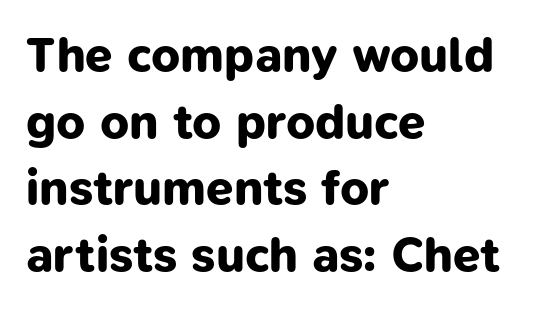
Q: Is the text bold? A: Yes.
Q: Is the typeface a serif or a sans-serif typeface? A: Sans-serif.
Q: Is the text underlined? A: No.
Q: How is the paragraph aligned? A: Left-aligned.
Q: Is the spacing between letters normal or unusually wide? A: Normal.
Q: Is the spacing between lines tight, normal or loose? A: Normal.
Q: Width (condensed, normal, or wide)? A: Normal.
Q: Stroke contrast? A: Low.
Q: x-height? A: Medium.
Q: Monospaced? A: No.
